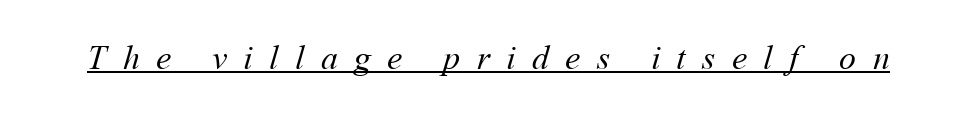
Q: Is the text bold? A: No.
Q: Is the text underlined? A: Yes.
Q: Is the spacing between letters normal or unusually wide? A: Unusually wide.
Q: Width (condensed, normal, or wide)? A: Normal.
Q: Stroke contrast? A: Medium.
Q: x-height? A: Medium.
Q: Monospaced? A: No.
